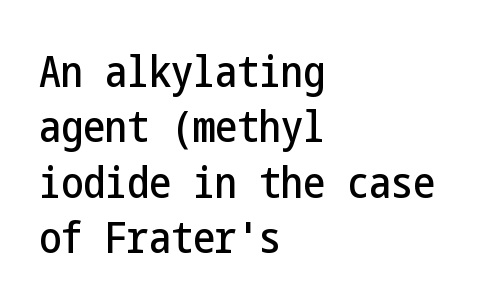
Words float on clear page, feet unadorned. The paragraph shown leans on its left margin. Default kerning and tracking; the words read as compact shapes. A sans-serif font was chosen for this passage. This block has exactly the height ordinary leading produces.
